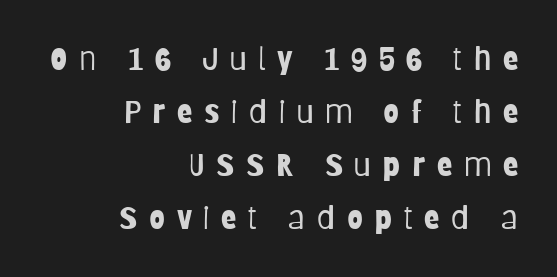
{"serif": "no", "italic": "no", "bold": "no", "weight": "light", "width": "condensed", "stroke_contrast": "low", "x_height": "large", "monospaced": "no", "underline": "no", "align": "right", "line_spacing": "normal", "line_spacing_ratio": 1.66, "letter_spacing": "wide", "letter_spacing_em": 0.36, "glyph_px": 32}
